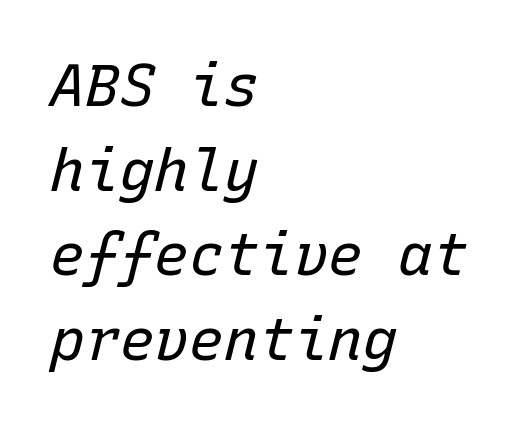
{"italic": "yes", "lean": "right", "slant_degrees": 15, "bold": "no", "weight": "regular", "width": "normal", "stroke_contrast": "low", "x_height": "medium", "monospaced": "yes", "underline": "no", "align": "left", "line_spacing": "normal", "line_spacing_ratio": 1.46, "letter_spacing": "normal", "letter_spacing_em": 0.0, "glyph_px": 58}
